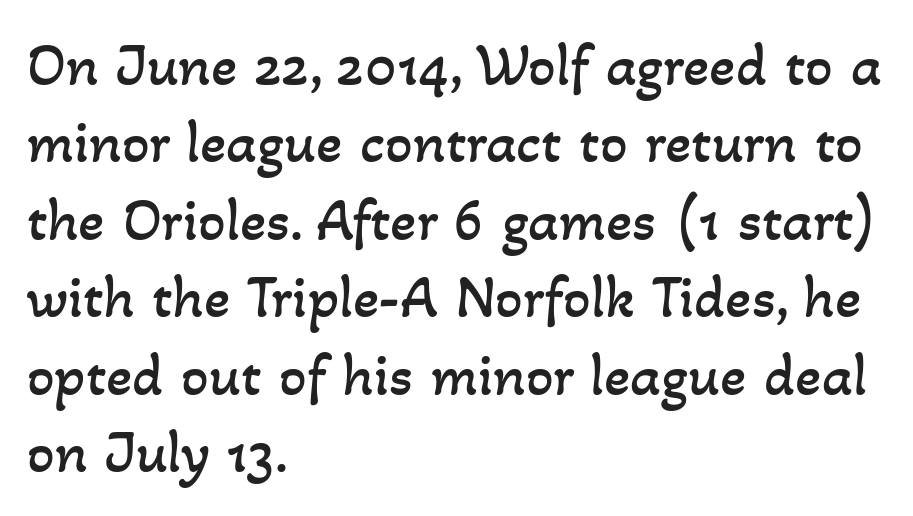
Q: Is the text bold? A: No.
Q: Is the text underlined? A: No.
Q: How is the paragraph aligned? A: Left-aligned.
Q: Is the spacing between letters normal or unusually wide? A: Normal.
Q: Is the spacing between lines tight, normal or loose? A: Normal.
Q: Width (condensed, normal, or wide)? A: Normal.
Q: Stroke contrast? A: Low.
Q: x-height? A: Small.
Q: Monospaced? A: No.
